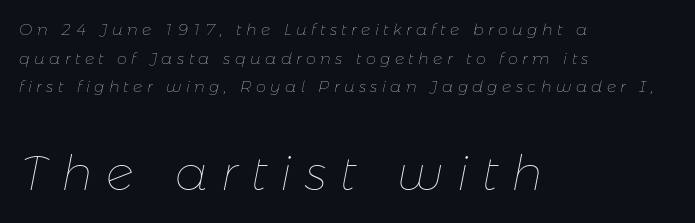
{"italic": "yes", "lean": "right", "slant_degrees": 11, "bold": "no", "weight": "thin", "width": "normal", "stroke_contrast": "low", "x_height": "medium", "monospaced": "no", "underline": "no", "align": "left", "line_spacing_ratio": 1.79, "letter_spacing": "wide", "letter_spacing_em": 0.28, "larger_block": "second", "size_ratio": 3.0, "glyph_px": 48}
